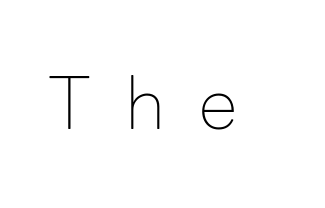
{"serif": "no", "italic": "no", "bold": "no", "weight": "thin", "width": "normal", "stroke_contrast": "low", "x_height": "medium", "monospaced": "no", "underline": "no", "letter_spacing": "wide", "letter_spacing_em": 0.47, "glyph_px": 71}
